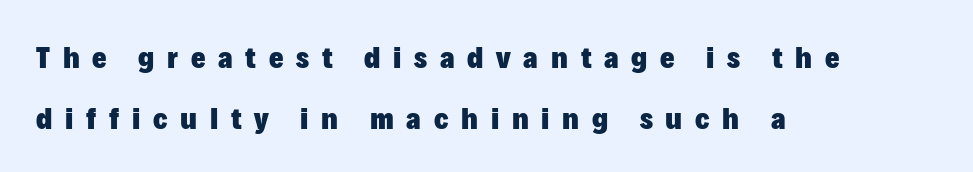
Q: Is the text bold? A: Yes.
Q: Is the text italic (slanted)? A: No, it is upright.
Q: Is the typeface a serif or a sans-serif typeface? A: Sans-serif.
Q: Is the text underlined? A: No.
Q: How is the paragraph aligned? A: Left-aligned.
Q: Is the spacing between letters normal or unusually wide? A: Unusually wide.
Q: Is the spacing between lines tight, normal or loose? A: Loose.
Q: Width (condensed, normal, or wide)? A: Normal.
Q: Stroke contrast? A: Low.
Q: x-height? A: Medium.
Q: Monospaced? A: No.
